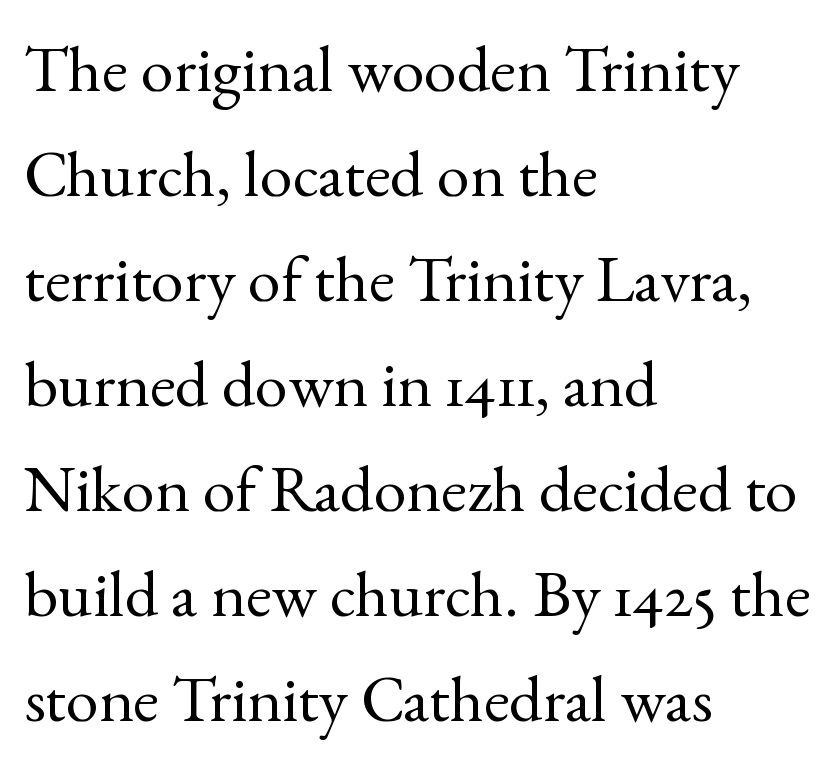
Q: Is the text bold? A: No.
Q: Is the text italic (slanted)? A: No, it is upright.
Q: Is the typeface a serif or a sans-serif typeface? A: Serif.
Q: Is the text underlined? A: No.
Q: How is the paragraph aligned? A: Left-aligned.
Q: Is the spacing between letters normal or unusually wide? A: Normal.
Q: Is the spacing between lines tight, normal or loose? A: Normal.
Q: Width (condensed, normal, or wide)? A: Normal.
Q: x-height? A: Small.
Q: Monospaced? A: No.
